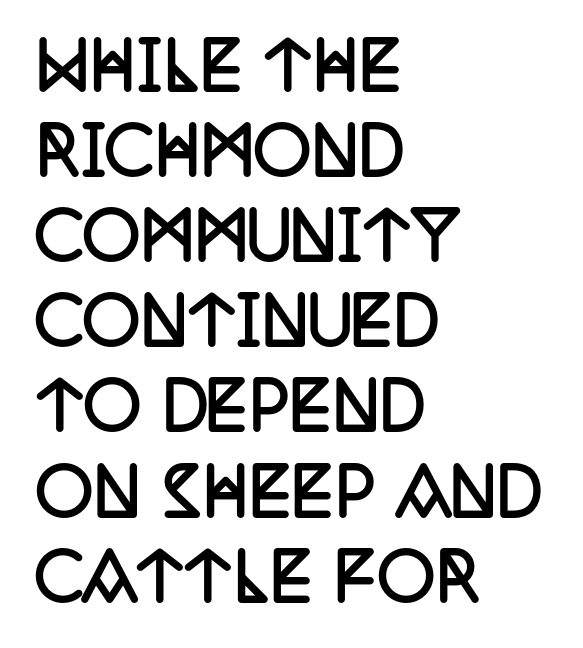
The image shows 64 px semibold, condensed serif type, upright; set left-aligned, normal line spacing (1.33x), normal letter spacing, not underlined; low stroke contrast and a large x-height.
